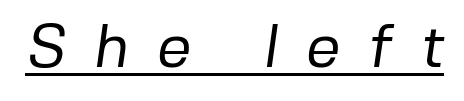
{"serif": "no", "bold": "no", "weight": "regular", "width": "normal", "stroke_contrast": "low", "x_height": "medium", "monospaced": "no", "underline": "yes", "letter_spacing": "wide", "letter_spacing_em": 0.45, "glyph_px": 61}
